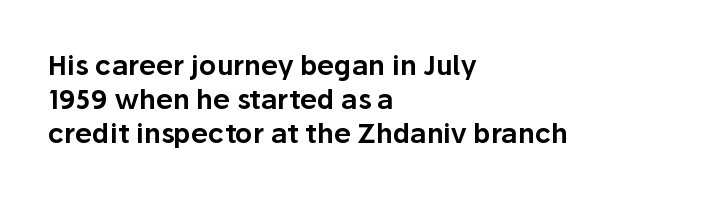
Q: Is the text italic (slanted)? A: No, it is upright.
Q: Is the text underlined? A: No.
Q: How is the paragraph aligned? A: Left-aligned.
Q: Is the spacing between letters normal or unusually wide? A: Normal.
Q: Is the spacing between lines tight, normal or loose? A: Normal.
